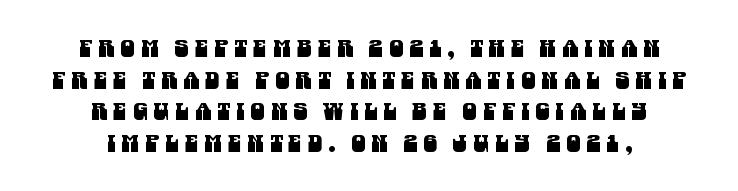
{"underline": "no", "align": "center", "line_spacing": "normal", "line_spacing_ratio": 1.38, "letter_spacing": "wide", "letter_spacing_em": 0.27, "glyph_px": 23}
